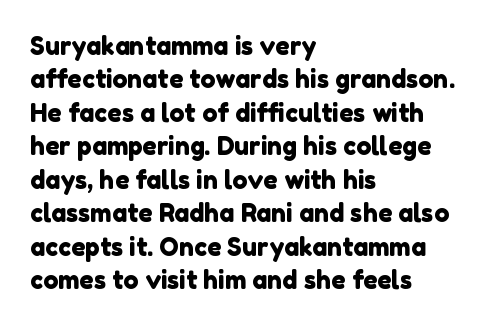
Q: Is the text underlined? A: No.
Q: How is the paragraph aligned? A: Left-aligned.
Q: Is the spacing between letters normal or unusually wide? A: Normal.
Q: Is the spacing between lines tight, normal or loose? A: Normal.
